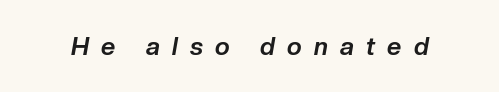
{"italic": "yes", "lean": "right", "slant_degrees": 10, "bold": "yes", "underline": "no", "letter_spacing": "wide", "letter_spacing_em": 0.49, "glyph_px": 25}
